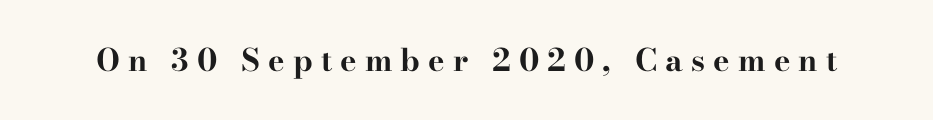
{"serif": "yes", "italic": "no", "bold": "yes", "weight": "bold", "width": "wide", "stroke_contrast": "high", "x_height": "small", "monospaced": "no", "underline": "no", "letter_spacing": "wide", "letter_spacing_em": 0.26, "glyph_px": 31}
